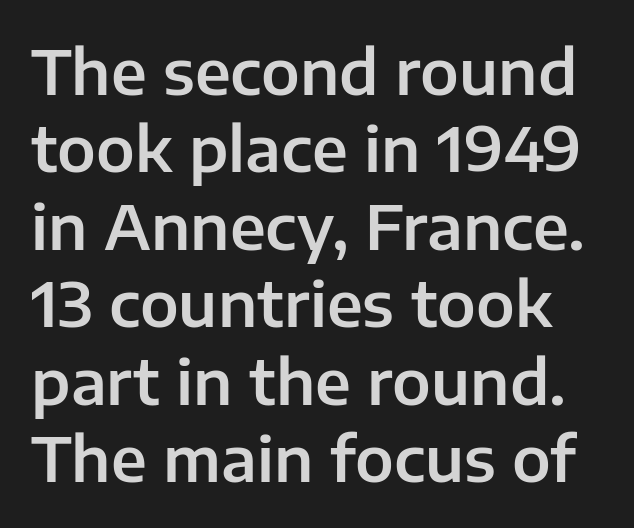
The image shows 62 px sans-serif type, upright; set normal line spacing (1.25x), normal letter spacing, not underlined; low stroke contrast and a medium x-height.
